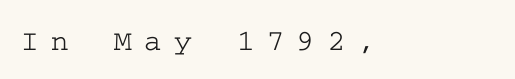
Glance below the letters and you will spot only blank space. The type sits square on the baseline with zero lean. Words appear elongated and porous because spacing is wide. Type style note: has serifs.
